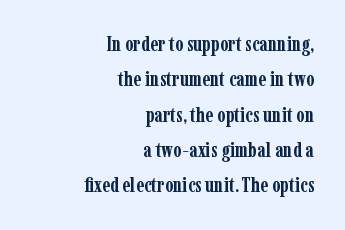
Q: Is the text bold? A: Yes.
Q: Is the text italic (slanted)? A: No, it is upright.
Q: Is the text underlined? A: No.
Q: How is the paragraph aligned? A: Right-aligned.
Q: Is the spacing between letters normal or unusually wide? A: Normal.
Q: Is the spacing between lines tight, normal or loose? A: Normal.
